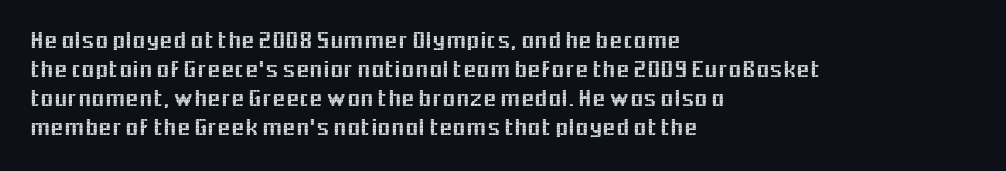
Q: Is the text italic (slanted)? A: No, it is upright.
Q: Is the text underlined? A: No.
Q: How is the paragraph aligned? A: Left-aligned.
Q: Is the spacing between letters normal or unusually wide? A: Normal.
